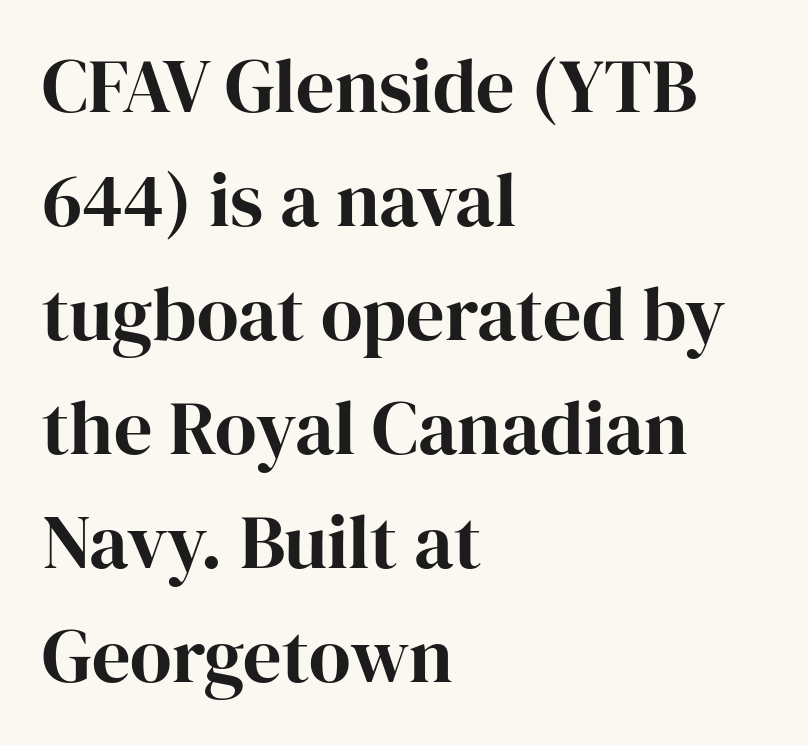
The image shows 76 px serif type, upright; set left-aligned, normal line spacing (1.5x), normal letter spacing, not underlined; high stroke contrast and a medium x-height.
